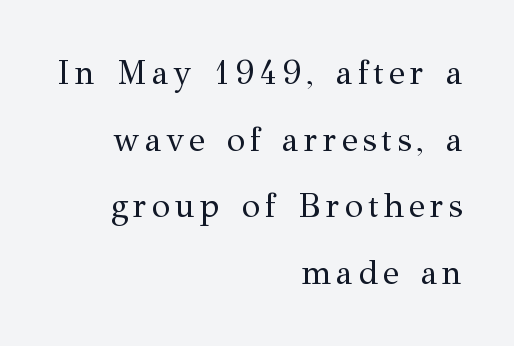
The image shows 33 px regular-weight serif type, upright; set right-aligned, loose line spacing (2.02x), not underlined; medium stroke contrast and a medium x-height.
